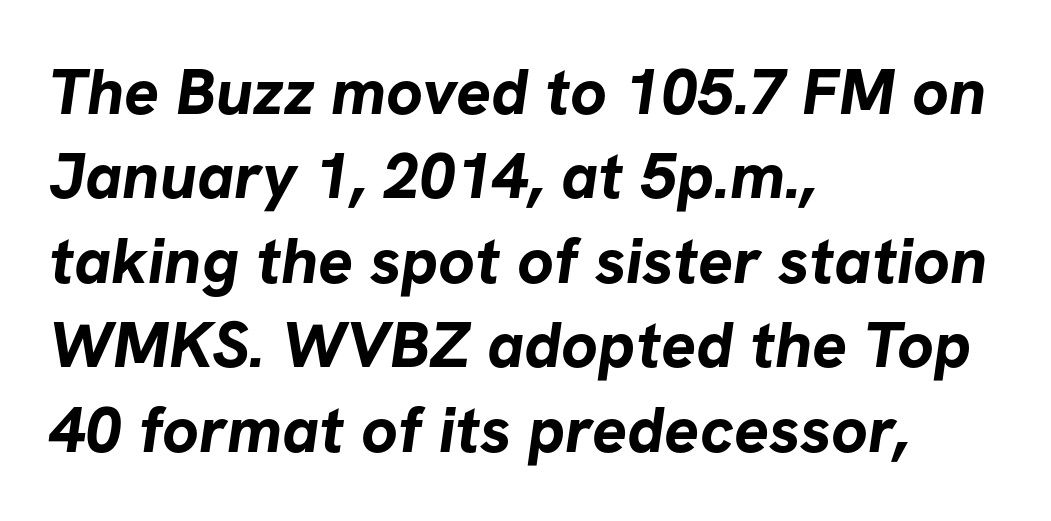
The type is set solid horizontally, with unmodified tracking. A typesetter would call this proportional, since set widths differ per character. The ragged edge is on the right, which tells us the setting is flush left. Notice how descenders clear the ascenders below comfortably — that's standard leading. The type family on display is of the sans-serif kind.
